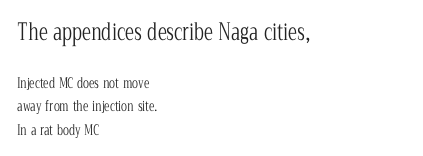
Underline: absent. Style check: upright. Regarding leading, the lines here are spaced in the standard way. Think standard paragraph weight, or any step lighter than that.
